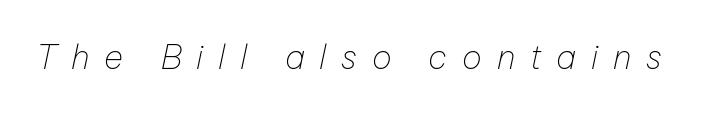
Stems and bowls with no extra thickness — not bold. This rendering features lettering with no underline. Notice how the stems are inclined rather than vertical — that's the hallmark of italics. Character widths vary here, with narrow letters taking less room than wide ones. The tracking reads as deliberately expanded to a designer's eye.
